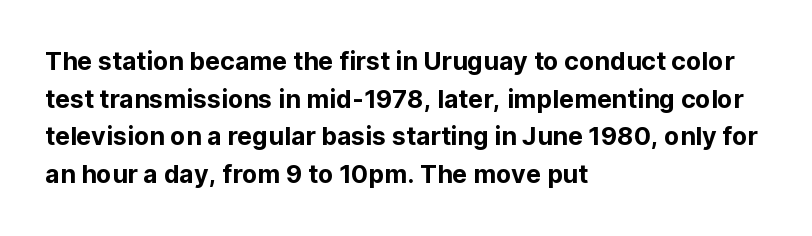
Descender tails drop into unmarked territory. If you drew a ruler down the left edge, every line would touch it. Nope, not italic — everything's standing straight. Successive baselines arrive at the customary interval. Tracking value appears to be zero — textbook default spacing.
